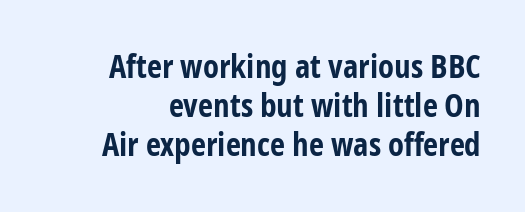
Each letter keeps its own natural width here, so spacing adapts to shape. The line texture is even and compact thanks to regular tracking. This is the regular roman posture of the typeface. The glyphs are unaccompanied by any horizontal stroke below them. This is sans-serif lettering, the kind often seen on screens and signage.
